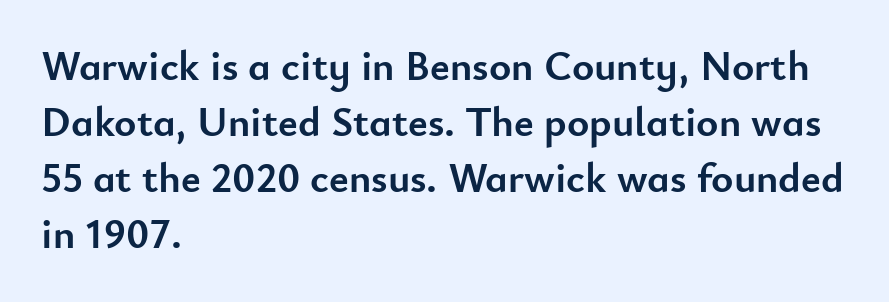
{"serif": "no", "italic": "no", "bold": "yes", "weight": "semibold", "width": "normal", "stroke_contrast": "low", "x_height": "small", "monospaced": "no", "underline": "no", "align": "left", "line_spacing": "normal", "line_spacing_ratio": 1.33, "letter_spacing": "normal", "letter_spacing_em": 0.0, "glyph_px": 42}
